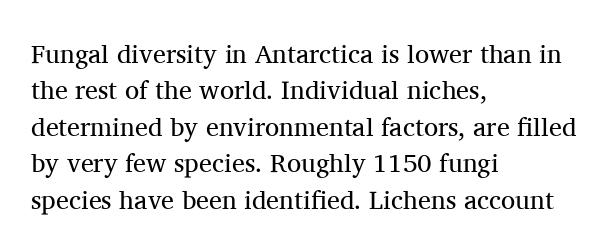
{"italic": "no", "bold": "no", "underline": "no", "align": "left", "line_spacing": "normal", "line_spacing_ratio": 1.4, "letter_spacing": "normal", "letter_spacing_em": 0.0, "glyph_px": 26}
